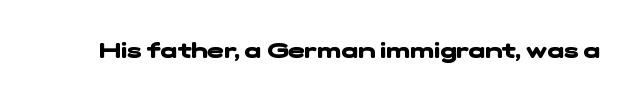
Q: Is the text bold? A: Yes.
Q: Is the text underlined? A: No.
Q: Is the spacing between letters normal or unusually wide? A: Normal.
